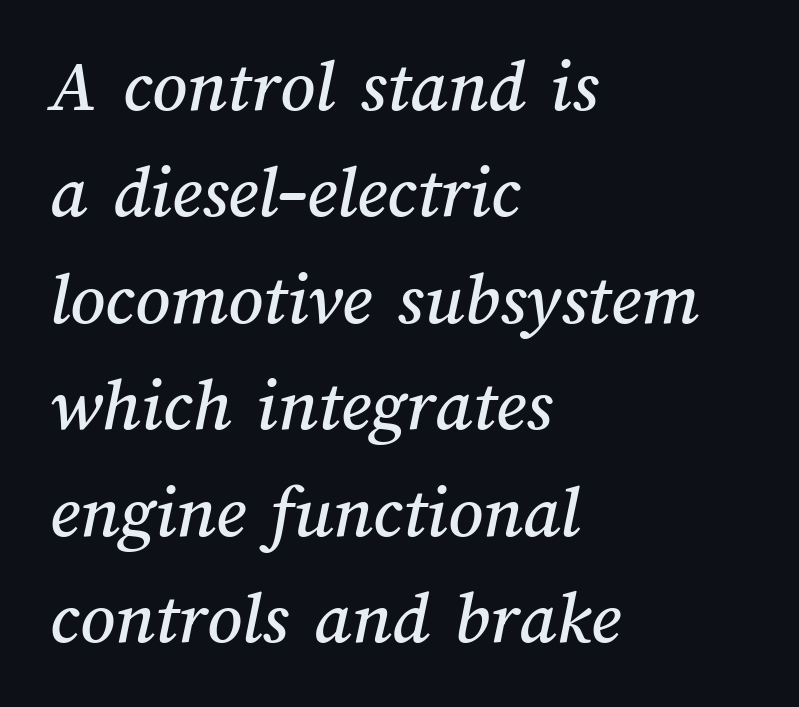
Horizontally, the lines are justified to the leading edge only. The letters advance in unequal steps, a hallmark of proportional type. The lines sit at an ordinary, default distance from one another. Underlining? Definitely not there. This sample uses plain, unmodified letter spacing.
